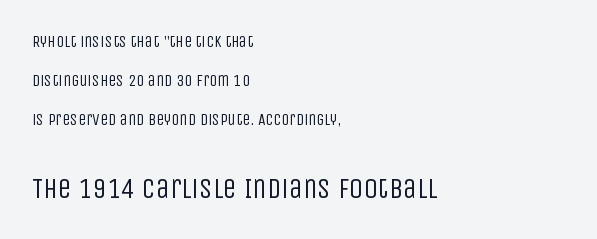
The area under the type is left untouched. Glyph-to-glyph distance matches everyday printed text. This rendering uses left alignment, leaving the right contour irregular. This sample uses an upright cut, with every glyph sitting square on the baseline.
